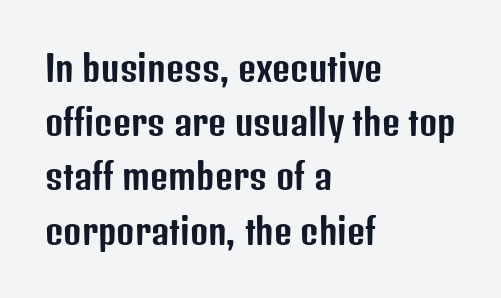
{"serif": "no", "italic": "no", "width": "condensed", "stroke_contrast": "low", "x_height": "medium", "monospaced": "no", "underline": "no", "align": "left", "line_spacing": "normal", "line_spacing_ratio": 1.55, "letter_spacing": "normal", "letter_spacing_em": 0.0, "glyph_px": 35}
